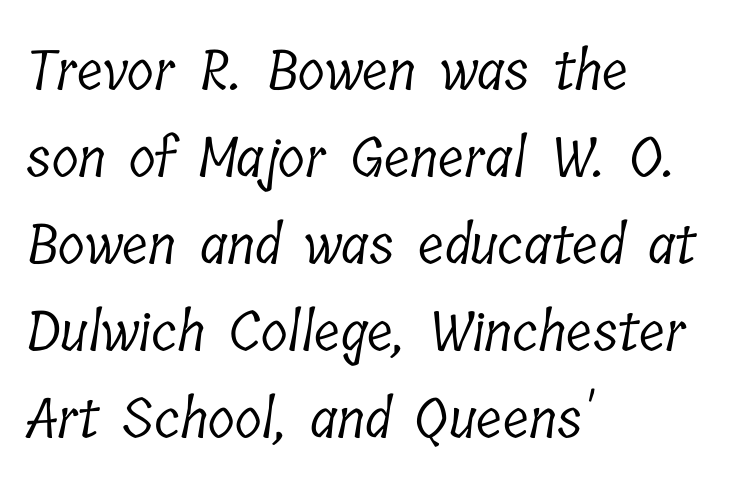
The image shows 55 px light, condensed serif type; set left-aligned, normal line spacing (1.58x), normal letter spacing, not underlined; low stroke contrast and a medium x-height.
